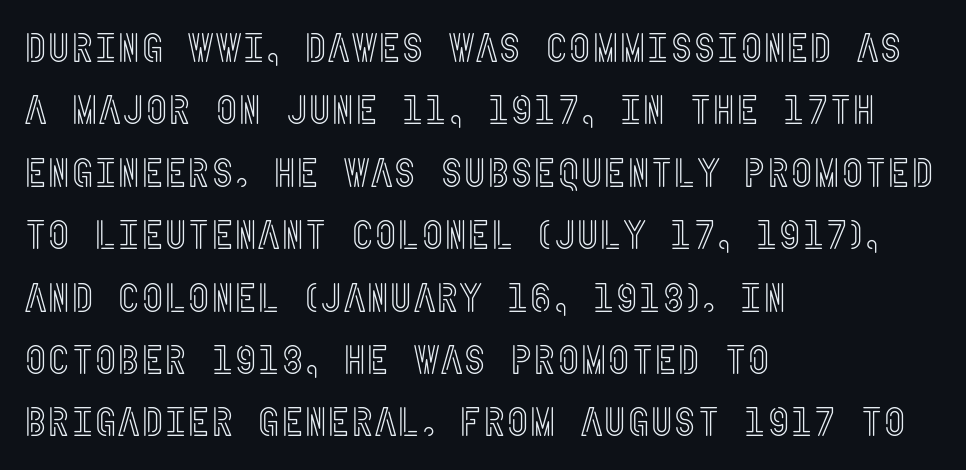
{"italic": "no", "width": "condensed", "x_height": "large", "underline": "no", "align": "left", "line_spacing": "normal", "line_spacing_ratio": 1.56, "letter_spacing": "normal", "letter_spacing_em": 0.0, "glyph_px": 40}
